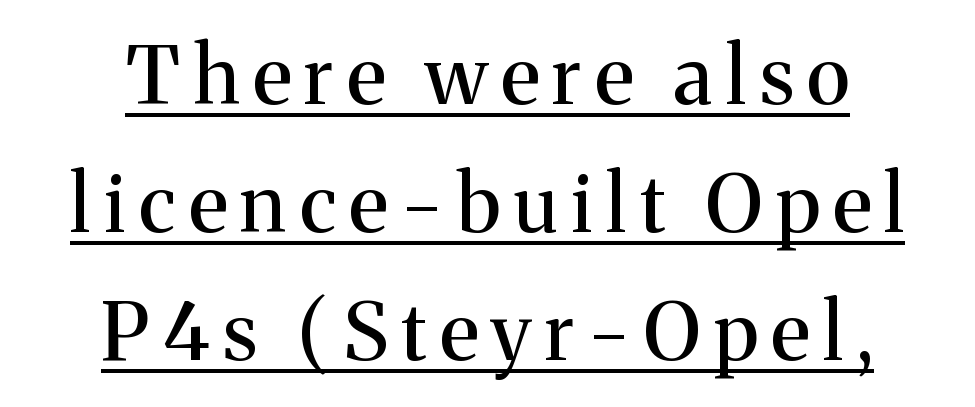
{"serif": "yes", "italic": "no", "width": "normal", "stroke_contrast": "medium", "x_height": "medium", "monospaced": "no", "underline": "yes", "align": "center", "line_spacing": "normal", "line_spacing_ratio": 1.6, "glyph_px": 80}
